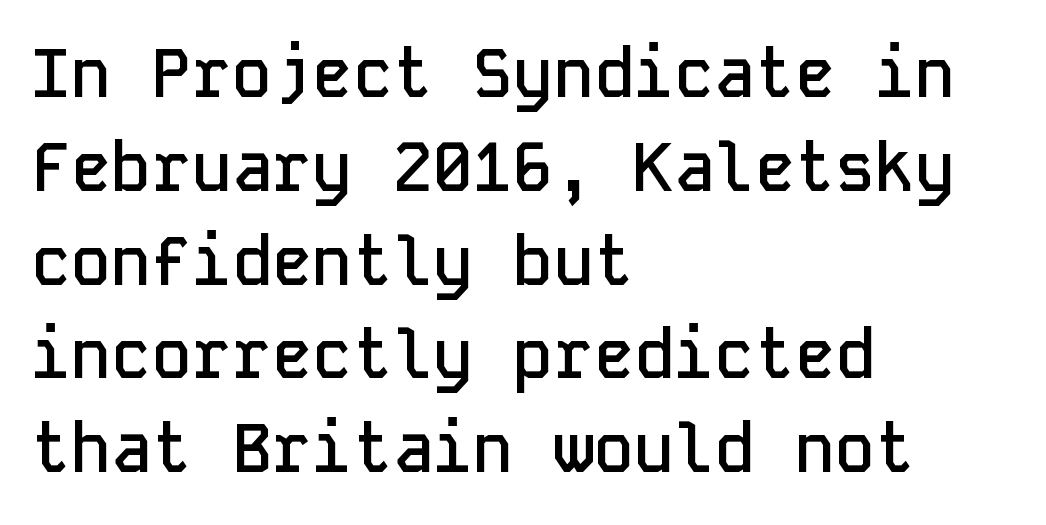
The line-height multiplier appears to be the usual default. Glance below the letters and you will spot only blank space. Students, this is semibold: more ink than regular, less than bold. Every stem runs plumb, perpendicular to the baseline. The paragraph shown leans on its left margin. You could count columns in this text — the font is strictly monospaced.
